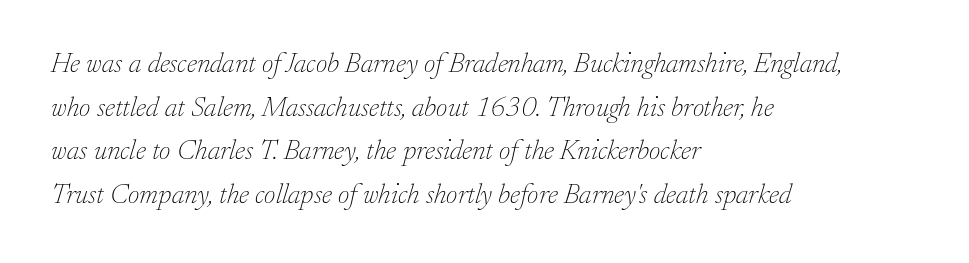
Q: Is the text bold? A: No.
Q: Is the text italic (slanted)? A: Yes, it leans right by about 17 degrees.
Q: Is the typeface a serif or a sans-serif typeface? A: Serif.
Q: Is the text underlined? A: No.
Q: How is the paragraph aligned? A: Left-aligned.
Q: Is the spacing between letters normal or unusually wide? A: Normal.
Q: Is the spacing between lines tight, normal or loose? A: Normal.
Q: Width (condensed, normal, or wide)? A: Normal.
Q: Stroke contrast? A: Low.
Q: x-height? A: Small.
Q: Monospaced? A: No.
